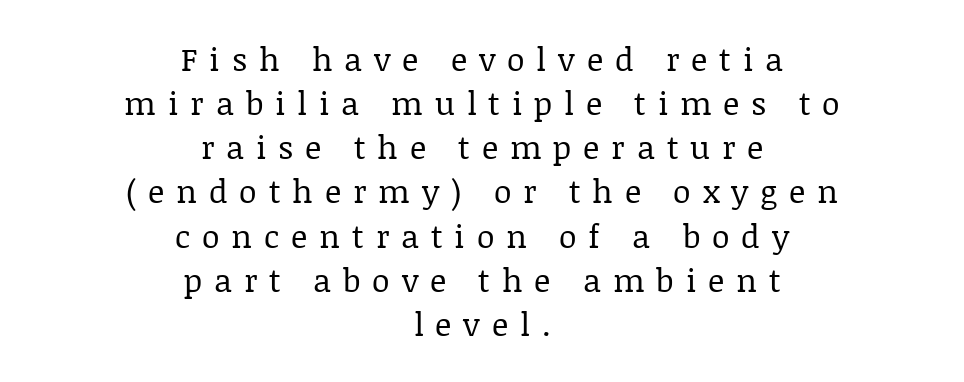
Underline: absent. Think of a printed novel: that variable character pitch is what you see here. How would I describe the line gaps? Plain and ordinary. Short and long lines alike share a common midpoint. A serif font was chosen for this passage.
